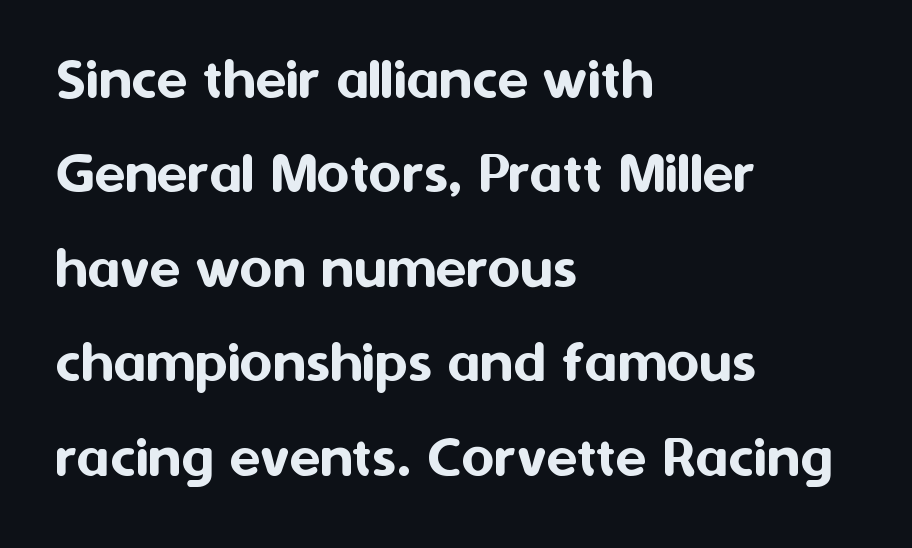
Q: Is the text italic (slanted)? A: No, it is upright.
Q: Is the typeface a serif or a sans-serif typeface? A: Sans-serif.
Q: Is the text underlined? A: No.
Q: How is the paragraph aligned? A: Left-aligned.
Q: Is the spacing between letters normal or unusually wide? A: Normal.
Q: Is the spacing between lines tight, normal or loose? A: Normal.
Q: Width (condensed, normal, or wide)? A: Normal.
Q: Stroke contrast? A: Medium.
Q: x-height? A: Medium.
Q: Monospaced? A: No.
